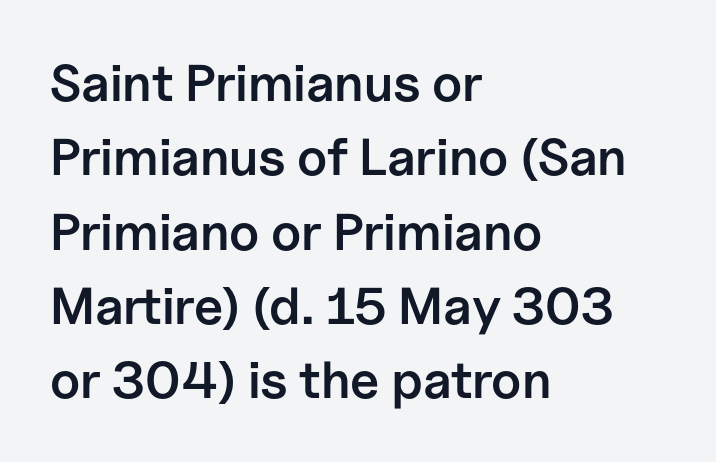
Compared with an ordinary text face, these strokes are moderately heavier — a semibold. Which margin do the lines hug? The left one — the right edge is uneven. Quick note: underline off. The leading is moderate, giving the passage an even texture. Varying glyph widths throughout — classic text-font behaviour.
